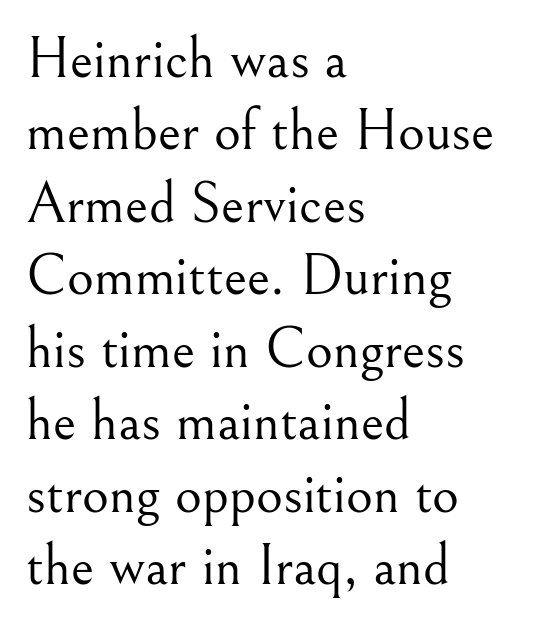
Q: Is the text bold? A: No.
Q: Is the text italic (slanted)? A: No, it is upright.
Q: Is the typeface a serif or a sans-serif typeface? A: Serif.
Q: Is the text underlined? A: No.
Q: How is the paragraph aligned? A: Left-aligned.
Q: Is the spacing between letters normal or unusually wide? A: Normal.
Q: Is the spacing between lines tight, normal or loose? A: Normal.
Q: Width (condensed, normal, or wide)? A: Normal.
Q: Stroke contrast? A: Medium.
Q: x-height? A: Small.
Q: Monospaced? A: No.
